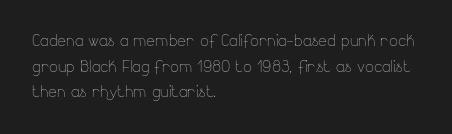
Does extra space separate the letters? No, they use regular spacing. The passage is arranged the way most books set body copy — flush left. The area under the type is left untouched. The face looks like a standard text weight, possibly lighter. Notice how the stems are strictly vertical — no italics here.
